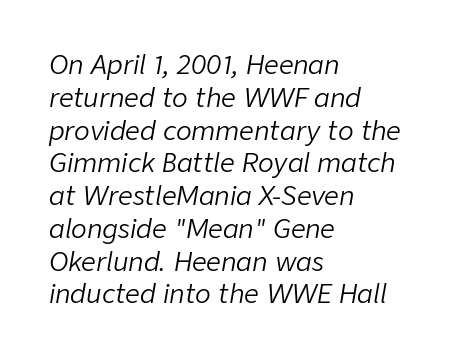
Left-aligned paragraph, ragged on the right. The type is set solid horizontally, with unmodified tracking. This reads as an unemphasized weight, regular at the heaviest. Evenly set lines give the paragraph a standard silhouette.
